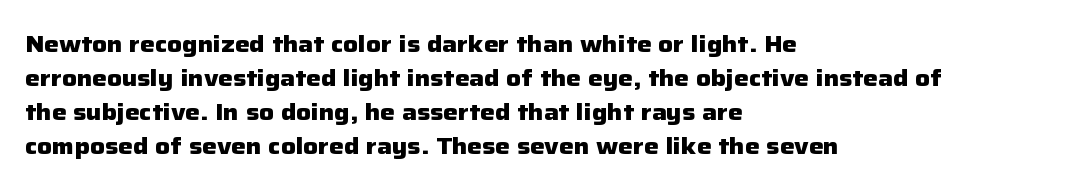
The image shows 23 px bold type, upright; set left-aligned, normal line spacing (1.48x), normal letter spacing, not underlined.
